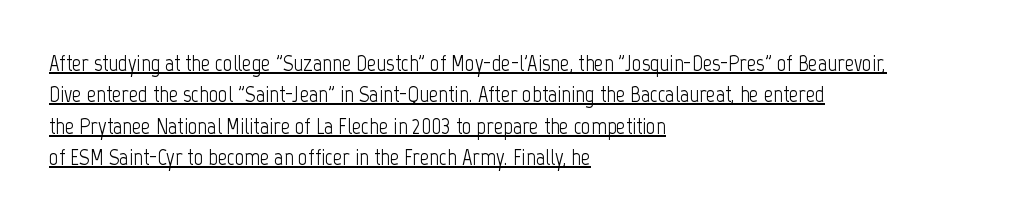
Typeset ragged right — the left edge is the straight one. No extra ink here — the face is not bold. This sample uses an upright cut, with every glyph sitting square on the baseline. In designer terms, the underline attribute is active on this setting.
